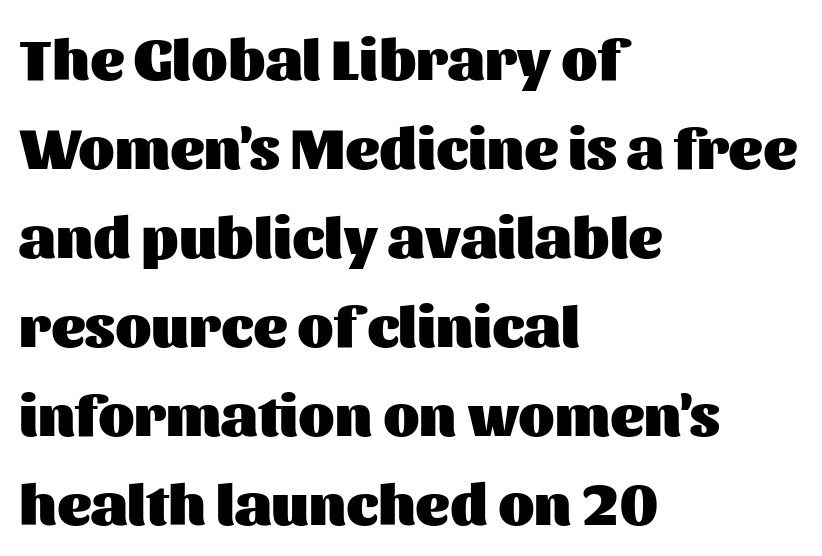
If you measured baseline to baseline, you'd find a middling distance. Which margin do the lines hug? The left one — the right edge is uneven. The sample has been set heavy, in full bold. No feet cap the strokes, marking this as sans-serif type. Bare-footed words on every line. Observe the ordinary spacing: letters are neighbours, not strangers.
